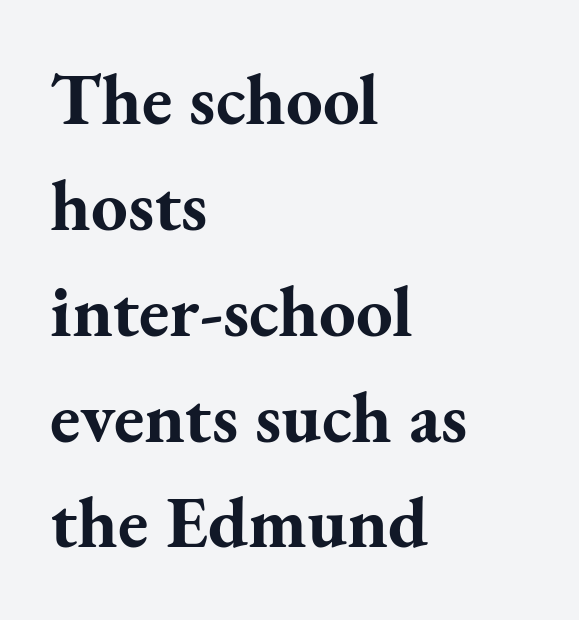
Q: Is the text bold? A: Yes.
Q: Is the text italic (slanted)? A: No, it is upright.
Q: Is the typeface a serif or a sans-serif typeface? A: Serif.
Q: Is the text underlined? A: No.
Q: How is the paragraph aligned? A: Left-aligned.
Q: Is the spacing between letters normal or unusually wide? A: Normal.
Q: Is the spacing between lines tight, normal or loose? A: Normal.
Q: Width (condensed, normal, or wide)? A: Normal.
Q: Stroke contrast? A: Medium.
Q: x-height? A: Small.
Q: Monospaced? A: No.
